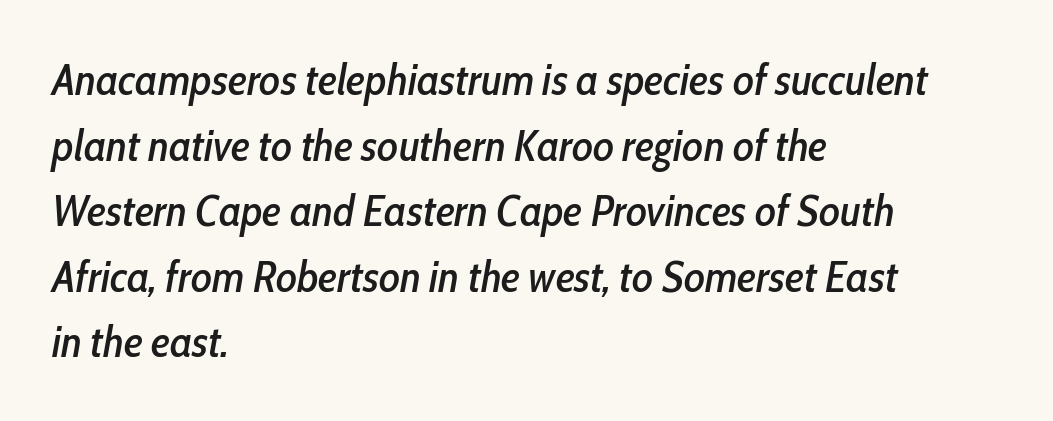
The image shows 44 px condensed type, italic (leaning right); set left-aligned, normal line spacing (1.49x), normal letter spacing, not underlined; low stroke contrast and a medium x-height.
